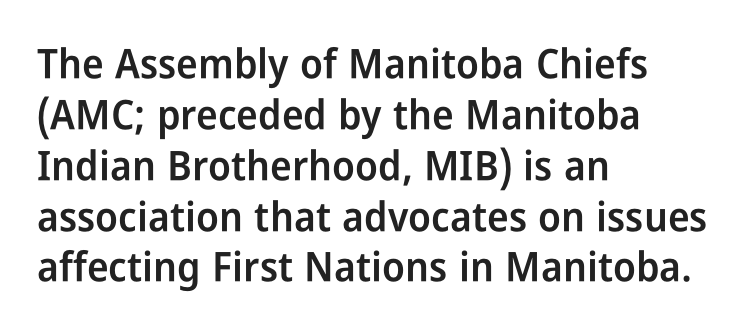
{"serif": "no", "italic": "no", "bold": "semi", "weight": "semibold", "width": "condensed", "stroke_contrast": "low", "x_height": "medium", "monospaced": "no", "underline": "no", "align": "left", "line_spacing_ratio": 1.24, "letter_spacing": "normal", "letter_spacing_em": 0.0, "glyph_px": 41}
